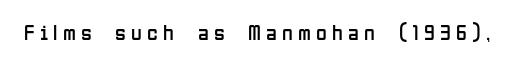
{"italic": "no", "bold": "no", "underline": "no", "letter_spacing": "wide", "letter_spacing_em": 0.24, "glyph_px": 22}
